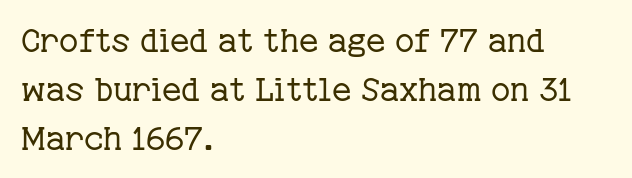
Does extra space separate the letters? No, they use regular spacing. The line-height multiplier appears to be the usual default. The weight would be labelled regular, book, light, or lighter still. Small tapered or slab feet sit at the stroke ends, so this counts as serif. Unmarked baselines from the first word to the last. The letters stand upright; this is a roman face.
